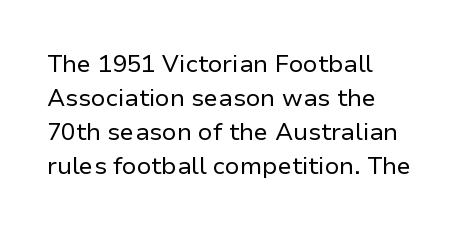
{"italic": "no", "bold": "no", "underline": "no", "align": "left", "line_spacing": "normal", "line_spacing_ratio": 1.42, "letter_spacing": "normal", "letter_spacing_em": 0.0, "glyph_px": 24}
